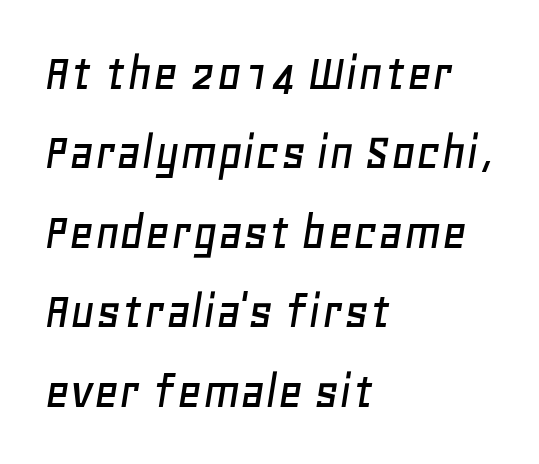
Q: Is the text italic (slanted)? A: Yes, it leans right by about 11 degrees.
Q: Is the text underlined? A: No.
Q: How is the paragraph aligned? A: Left-aligned.
Q: Is the spacing between letters normal or unusually wide? A: Normal.
Q: Is the spacing between lines tight, normal or loose? A: Normal.
Q: Width (condensed, normal, or wide)? A: Normal.
Q: Stroke contrast? A: Low.
Q: x-height? A: Large.
Q: Monospaced? A: No.
